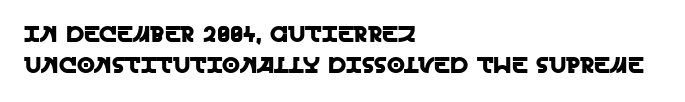
A typesetter would call this leading conventional body-copy spacing. No italicization has been applied; the sample stays upright. Tracking value appears to be zero — textbook default spacing. Short and long lines alike share a common starting point at left. Decoration check: the copy has no underline.
